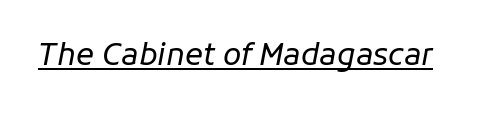
The image shows 30 px regular-weight type, italic (leaning right); set normal letter spacing, underlined; low stroke contrast and a medium x-height.
